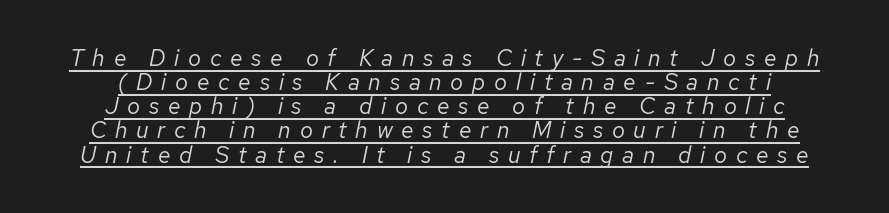
{"italic": "yes", "lean": "right", "slant_degrees": 12, "bold": "no", "underline": "yes", "align": "center", "line_spacing": "tight", "line_spacing_ratio": 1.05, "letter_spacing": "wide", "letter_spacing_em": 0.38, "glyph_px": 23}
